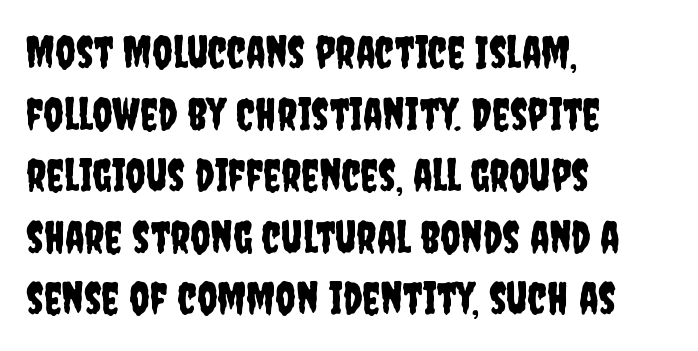
{"serif": "no", "italic": "no", "width": "condensed", "stroke_contrast": "low", "x_height": "large", "monospaced": "no", "underline": "no", "align": "left", "line_spacing": "normal", "line_spacing_ratio": 1.4, "letter_spacing": "normal", "letter_spacing_em": 0.0, "glyph_px": 44}
